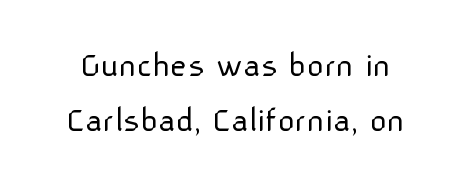
Q: Is the text bold? A: No.
Q: Is the text italic (slanted)? A: No, it is upright.
Q: Is the typeface a serif or a sans-serif typeface? A: Sans-serif.
Q: Is the text underlined? A: No.
Q: Is the spacing between letters normal or unusually wide? A: Normal.
Q: Is the spacing between lines tight, normal or loose? A: Normal.
Q: Width (condensed, normal, or wide)? A: Normal.
Q: Stroke contrast? A: Low.
Q: x-height? A: Medium.
Q: Monospaced? A: No.
